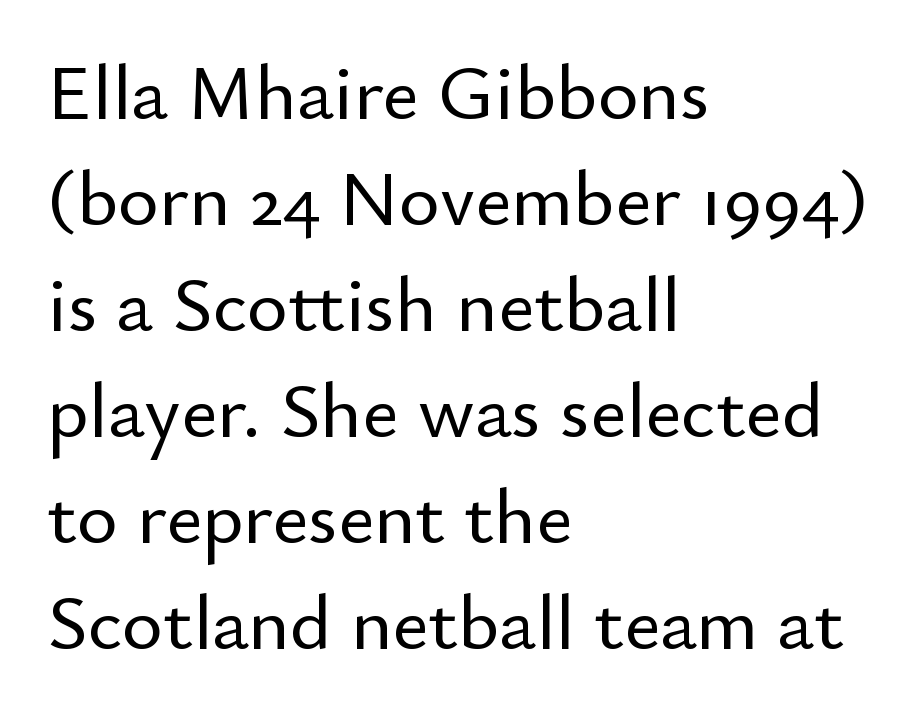
{"serif": "no", "italic": "no", "width": "normal", "stroke_contrast": "low", "x_height": "small", "monospaced": "no", "underline": "no", "align": "left", "line_spacing": "normal", "line_spacing_ratio": 1.36, "letter_spacing": "normal", "letter_spacing_em": 0.0, "glyph_px": 78}
